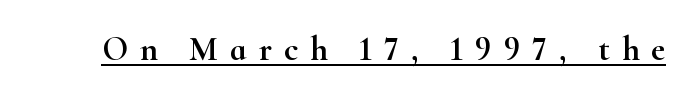
The type family on display is of the serif kind. The lettering stays uniformly vertical, giving the passage a roman look. Each letter keeps its own natural width here, so spacing adapts to shape. Is there an underline? Yes — a line sits under the letters. Loose tracking; the words dissolve into strings of separated letters.
